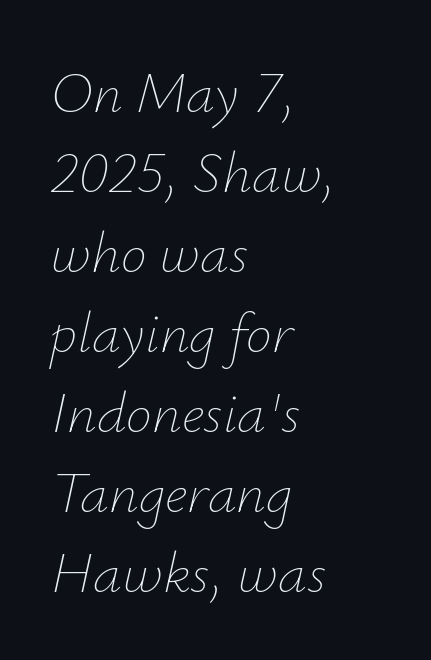
The image shows 58 px thin type, italic (leaning right); set left-aligned, normal line spacing (1.38x), normal letter spacing, not underlined; low stroke contrast and a small x-height.
